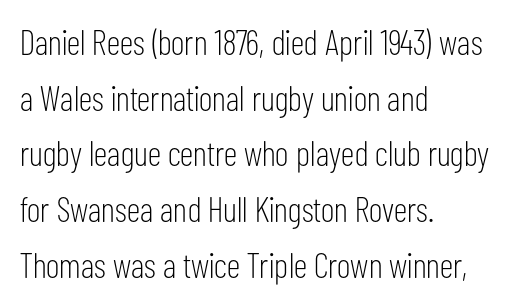
Q: Is the text bold? A: No.
Q: Is the text italic (slanted)? A: No, it is upright.
Q: Is the typeface a serif or a sans-serif typeface? A: Sans-serif.
Q: Is the text underlined? A: No.
Q: How is the paragraph aligned? A: Left-aligned.
Q: Is the spacing between letters normal or unusually wide? A: Normal.
Q: Is the spacing between lines tight, normal or loose? A: Normal.
Q: Width (condensed, normal, or wide)? A: Condensed.
Q: Stroke contrast? A: Low.
Q: x-height? A: Medium.
Q: Monospaced? A: No.
